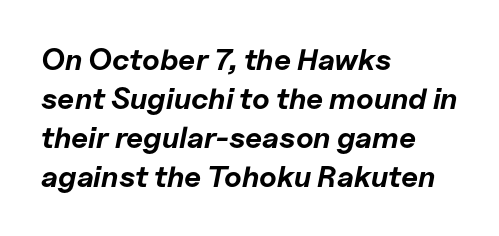
Q: Is the text bold? A: Yes.
Q: Is the text italic (slanted)? A: Yes, it leans right by about 11 degrees.
Q: Is the text underlined? A: No.
Q: How is the paragraph aligned? A: Left-aligned.
Q: Is the spacing between letters normal or unusually wide? A: Normal.
Q: Is the spacing between lines tight, normal or loose? A: Normal.
Q: Width (condensed, normal, or wide)? A: Normal.
Q: Stroke contrast? A: Low.
Q: x-height? A: Medium.
Q: Monospaced? A: No.
